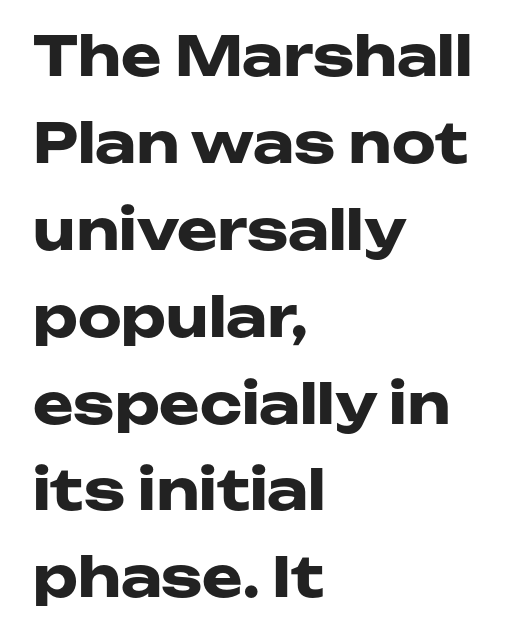
The image shows 55 px heavy, wide sans-serif type, upright; set left-aligned, normal line spacing (1.58x), normal letter spacing, not underlined; low stroke contrast and a medium x-height.
